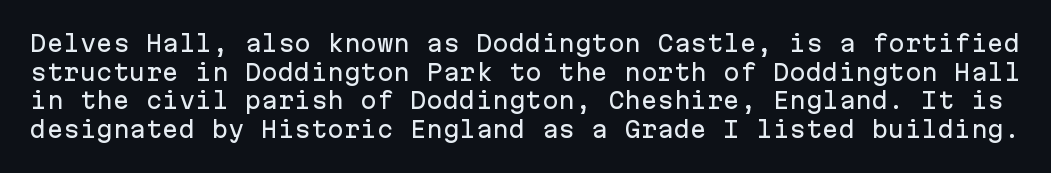
The image shows 22 px text type, upright; set normal line spacing (1.3x), normal letter spacing, not underlined.
